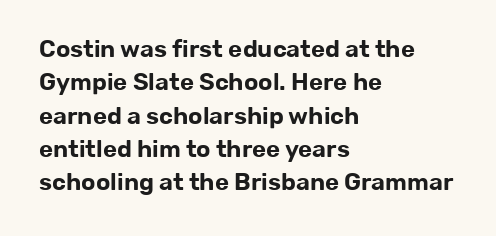
{"italic": "no", "underline": "no", "align": "left", "line_spacing": "normal", "line_spacing_ratio": 1.39, "letter_spacing": "normal", "letter_spacing_em": 0.0, "glyph_px": 24}
